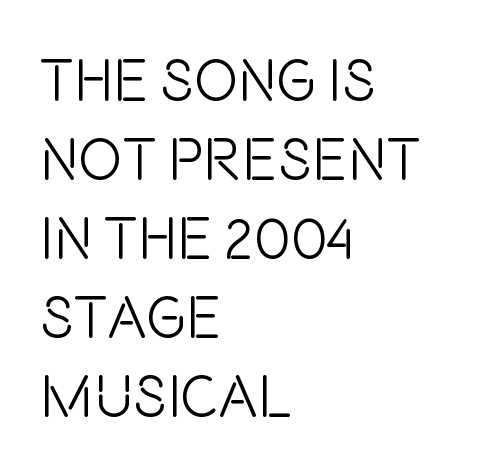
{"serif": "no", "italic": "no", "bold": "no", "weight": "light", "width": "condensed", "stroke_contrast": "low", "x_height": "large", "monospaced": "no", "underline": "no", "align": "left", "line_spacing": "normal", "line_spacing_ratio": 1.34, "letter_spacing": "normal", "letter_spacing_em": 0.0, "glyph_px": 59}
